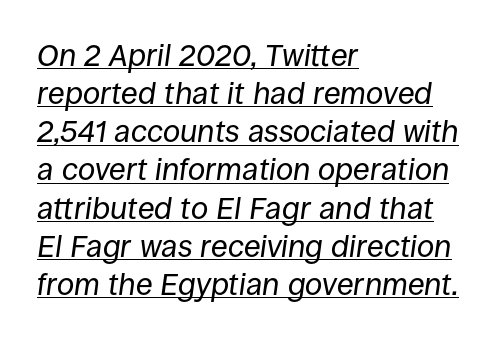
{"italic": "yes", "lean": "right", "slant_degrees": 8, "bold": "no", "weight": "regular", "width": "normal", "stroke_contrast": "low", "x_height": "large", "monospaced": "no", "underline": "yes", "align": "left", "line_spacing_ratio": 1.23, "letter_spacing": "normal", "letter_spacing_em": 0.0, "glyph_px": 31}
